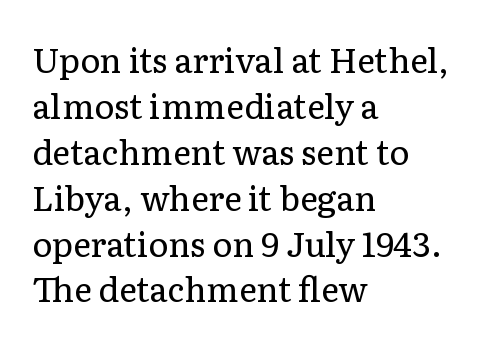
Q: Is the text bold? A: No.
Q: Is the text italic (slanted)? A: No, it is upright.
Q: Is the typeface a serif or a sans-serif typeface? A: Serif.
Q: Is the text underlined? A: No.
Q: How is the paragraph aligned? A: Left-aligned.
Q: Is the spacing between letters normal or unusually wide? A: Normal.
Q: Is the spacing between lines tight, normal or loose? A: Normal.
Q: Width (condensed, normal, or wide)? A: Normal.
Q: Stroke contrast? A: Low.
Q: x-height? A: Medium.
Q: Monospaced? A: No.
